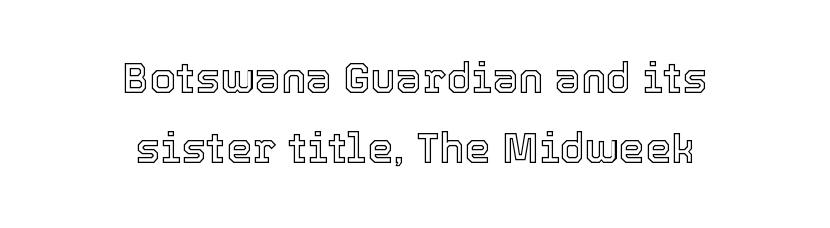
The image shows 42 px text type, upright; set centered, normal line spacing (1.67x), normal letter spacing, not underlined; a medium x-height.
